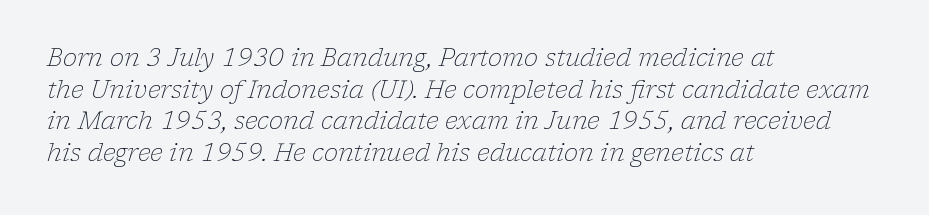
The paragraph has a hard left edge and a soft right edge. How would I describe the line gaps? Plain and ordinary. A quiet, ordinary-to-light weight characterises the typeface. Only glyphs here, with clear space below each row.
